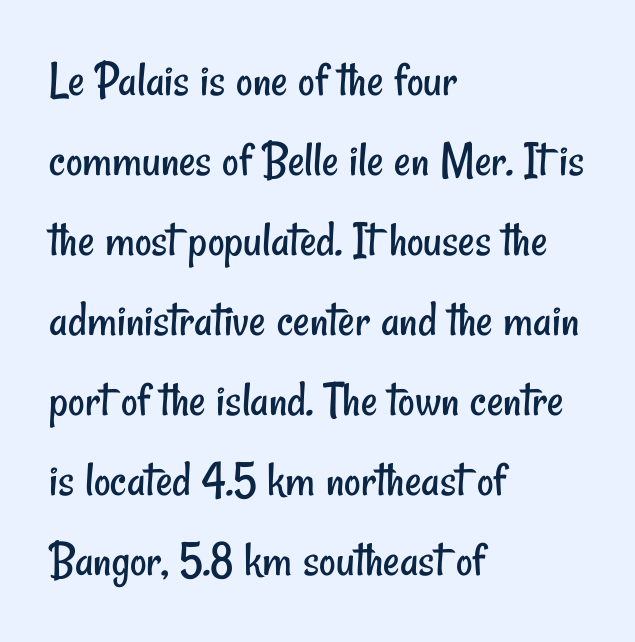
{"serif": "no", "bold": "no", "weight": "regular", "width": "condensed", "stroke_contrast": "low", "x_height": "small", "monospaced": "no", "underline": "no", "align": "left", "line_spacing": "normal", "line_spacing_ratio": 1.57, "letter_spacing": "normal", "letter_spacing_em": 0.0, "glyph_px": 51}
